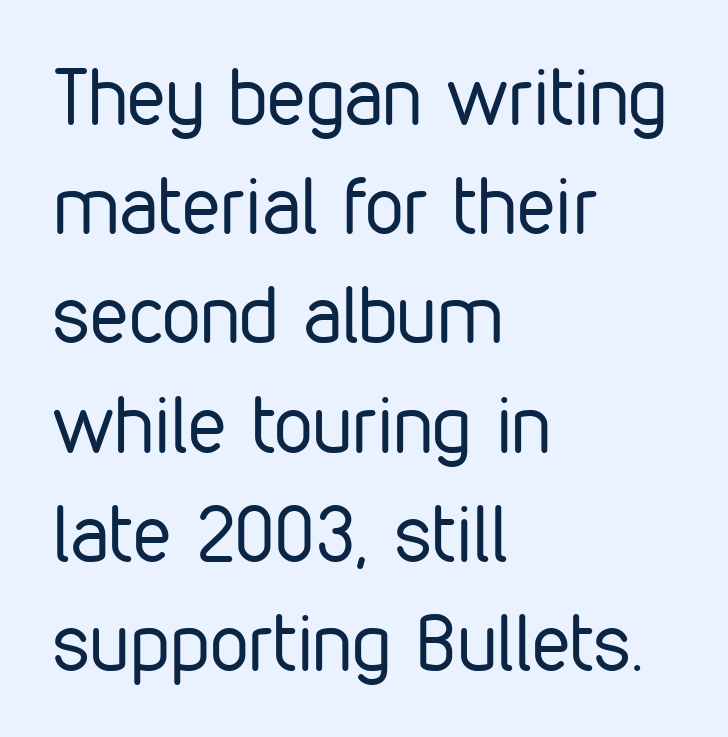
Q: Is the text bold? A: No.
Q: Is the text italic (slanted)? A: No, it is upright.
Q: Is the typeface a serif or a sans-serif typeface? A: Sans-serif.
Q: Is the text underlined? A: No.
Q: How is the paragraph aligned? A: Left-aligned.
Q: Is the spacing between letters normal or unusually wide? A: Normal.
Q: Is the spacing between lines tight, normal or loose? A: Normal.
Q: Width (condensed, normal, or wide)? A: Condensed.
Q: Stroke contrast? A: Low.
Q: x-height? A: Medium.
Q: Monospaced? A: No.
